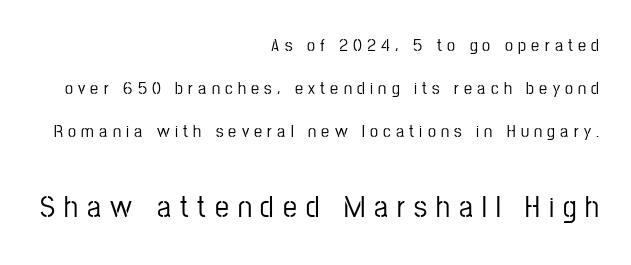
{"serif": "no", "italic": "no", "width": "condensed", "stroke_contrast": "low", "x_height": "medium", "monospaced": "no", "underline": "no", "align": "right", "line_spacing": "loose", "line_spacing_ratio": 2.38, "letter_spacing": "wide", "letter_spacing_em": 0.29, "larger_block": "second", "size_ratio": 1.72, "glyph_px": 31}
